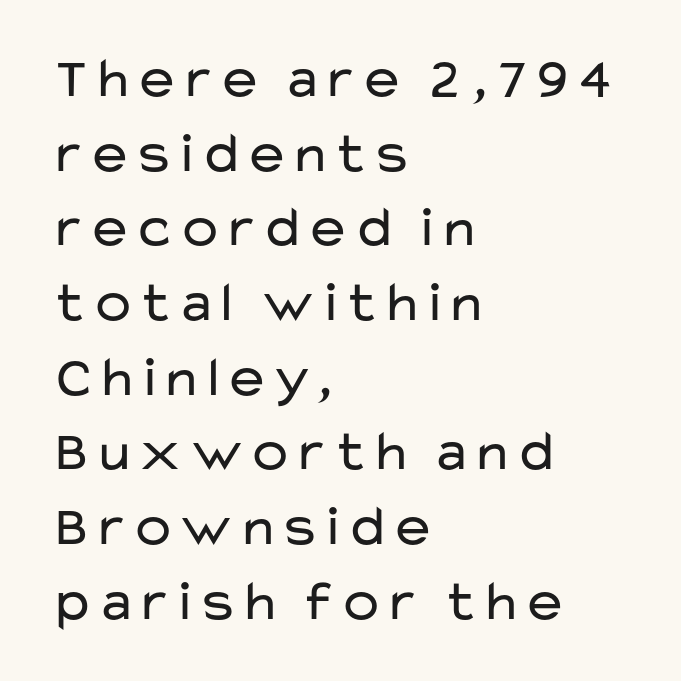
{"serif": "no", "italic": "no", "bold": "no", "weight": "regular", "width": "wide", "stroke_contrast": "low", "x_height": "medium", "monospaced": "no", "underline": "no", "align": "left", "line_spacing": "normal", "line_spacing_ratio": 1.31, "letter_spacing": "normal", "letter_spacing_em": 0.0, "glyph_px": 57}
